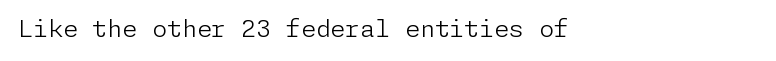
The image shows 24 px text type, upright; set left-aligned, normal letter spacing, not underlined.
